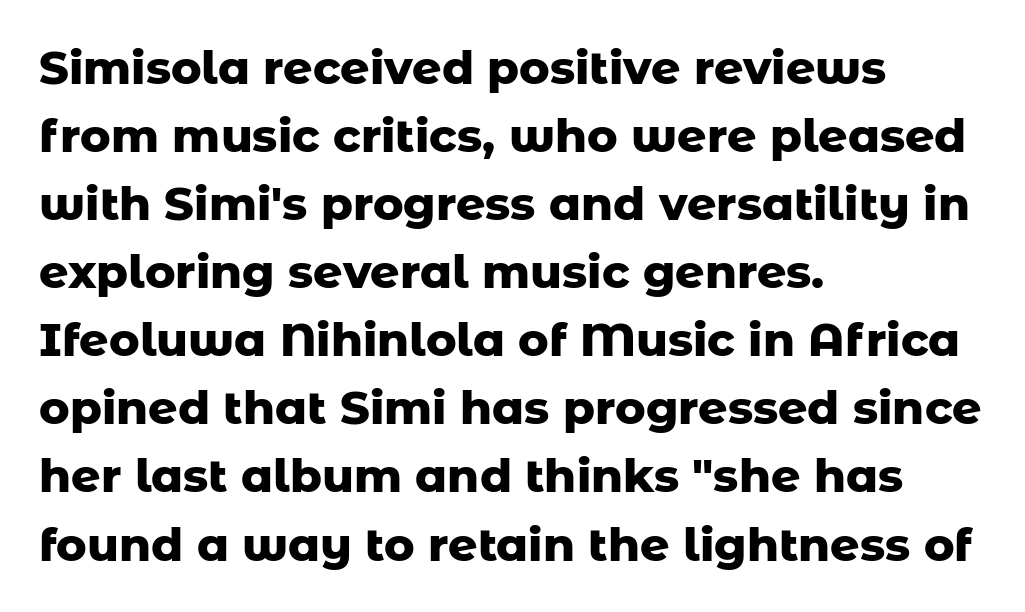
The image shows 46 px heavy sans-serif type, upright; set left-aligned, normal line spacing (1.48x), normal letter spacing, not underlined; low stroke contrast and a medium x-height.
